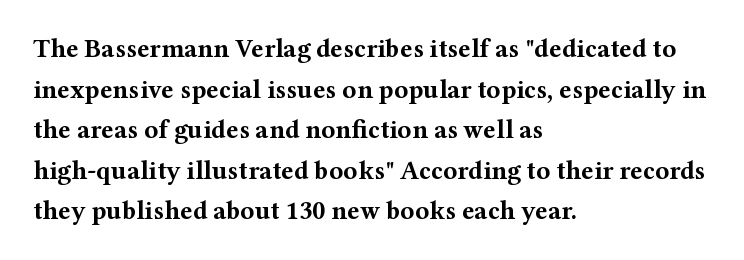
{"italic": "no", "bold": "yes", "underline": "no", "align": "left", "line_spacing": "normal", "line_spacing_ratio": 1.56, "letter_spacing": "normal", "letter_spacing_em": 0.0, "glyph_px": 26}
